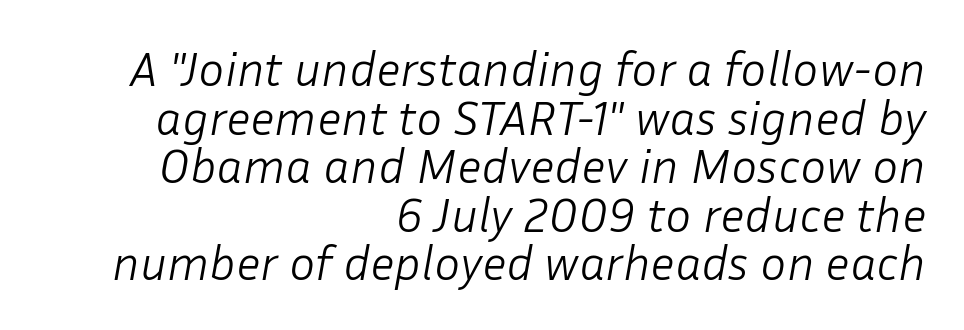
{"italic": "yes", "lean": "right", "slant_degrees": 10, "bold": "no", "weight": "light", "width": "normal", "stroke_contrast": "low", "x_height": "medium", "monospaced": "no", "underline": "no", "align": "right", "line_spacing": "tight", "line_spacing_ratio": 0.99, "letter_spacing": "normal", "letter_spacing_em": 0.0, "glyph_px": 49}
